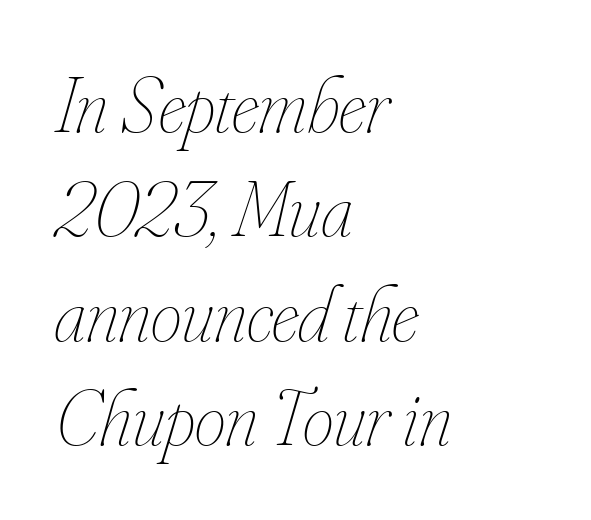
Q: Is the text bold? A: No.
Q: Is the text italic (slanted)? A: Yes, it leans right by about 16 degrees.
Q: Is the text underlined? A: No.
Q: How is the paragraph aligned? A: Left-aligned.
Q: Is the spacing between letters normal or unusually wide? A: Normal.
Q: Is the spacing between lines tight, normal or loose? A: Normal.
Q: Width (condensed, normal, or wide)? A: Condensed.
Q: Stroke contrast? A: Low.
Q: x-height? A: Small.
Q: Monospaced? A: No.
